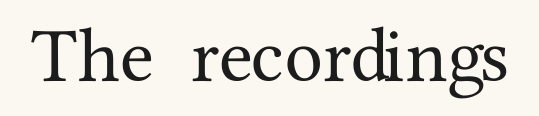
The rendering shows small feet on the letterforms — a serif design. The tracking reads as untouched default to a designer's eye. The specimen omits any rule beneath the text block's lines. Posture: upright roman. Varying glyph widths throughout — classic text-font behaviour.
